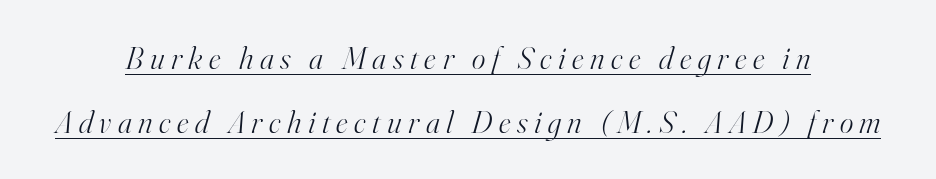
Q: Is the text bold? A: No.
Q: Is the text italic (slanted)? A: Yes, it leans right by about 16 degrees.
Q: Is the typeface a serif or a sans-serif typeface? A: Serif.
Q: Is the text underlined? A: Yes.
Q: How is the paragraph aligned? A: Centered.
Q: Is the spacing between letters normal or unusually wide? A: Unusually wide.
Q: Is the spacing between lines tight, normal or loose? A: Loose.
Q: Width (condensed, normal, or wide)? A: Normal.
Q: Stroke contrast? A: High.
Q: x-height? A: Small.
Q: Monospaced? A: No.
